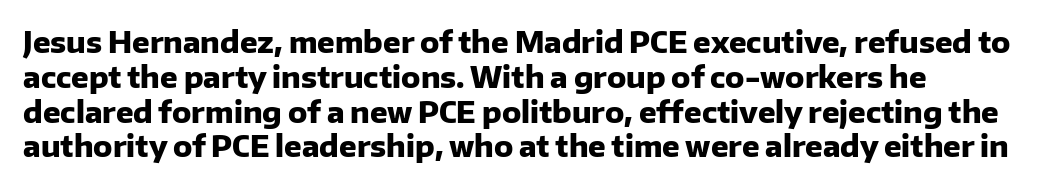
Q: Is the text bold? A: Yes.
Q: Is the text italic (slanted)? A: No, it is upright.
Q: Is the typeface a serif or a sans-serif typeface? A: Sans-serif.
Q: Is the text underlined? A: No.
Q: Is the spacing between letters normal or unusually wide? A: Normal.
Q: Width (condensed, normal, or wide)? A: Normal.
Q: Stroke contrast? A: Low.
Q: x-height? A: Medium.
Q: Monospaced? A: No.
